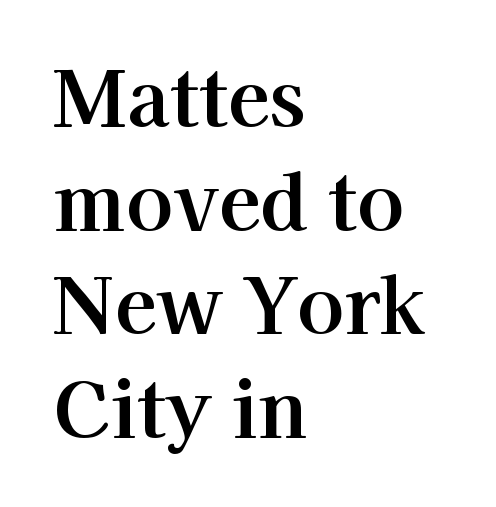
The image shows 78 px serif type, upright; set left-aligned, normal line spacing (1.33x), normal letter spacing, not underlined; high stroke contrast and a medium x-height.
